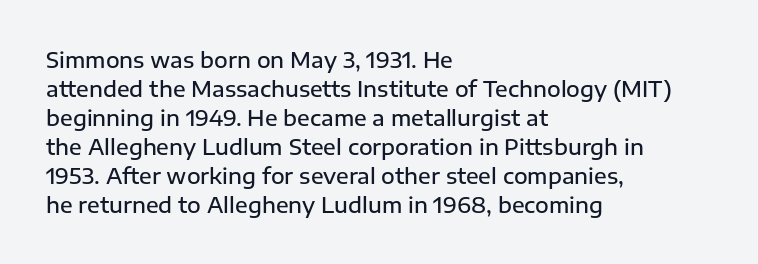
The image shows 21 px text type, upright; set left-aligned, normal line spacing (1.38x), normal letter spacing, not underlined.
